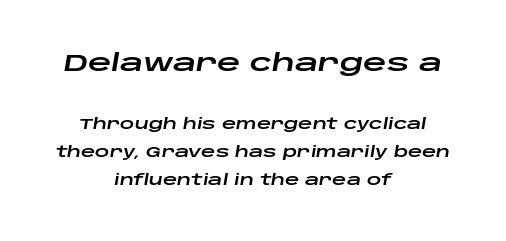
{"italic": "yes", "lean": "right", "slant_degrees": 10, "underline": "no", "align": "center", "line_spacing": "loose", "line_spacing_ratio": 2.01, "letter_spacing": "normal", "letter_spacing_em": 0.0, "larger_block": "first", "size_ratio": 1.64, "glyph_px": 23}
